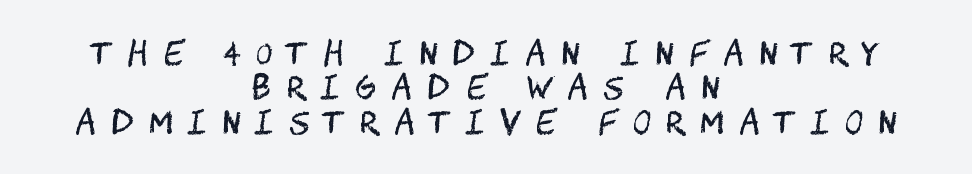
The string is rendered with underlining switched off. Posture: vertical. The font is comparable to plain body text, perhaps lighter. Serif or sans? Sans — the stroke terminals are bare.
